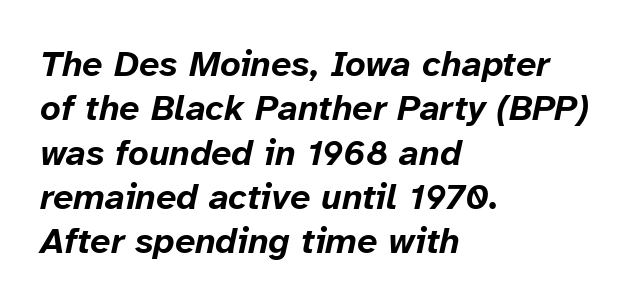
Q: Is the text bold? A: Yes.
Q: Is the text italic (slanted)? A: Yes, it leans right by about 12 degrees.
Q: Is the text underlined? A: No.
Q: How is the paragraph aligned? A: Left-aligned.
Q: Is the spacing between letters normal or unusually wide? A: Normal.
Q: Width (condensed, normal, or wide)? A: Normal.
Q: Stroke contrast? A: Low.
Q: x-height? A: Medium.
Q: Monospaced? A: No.
